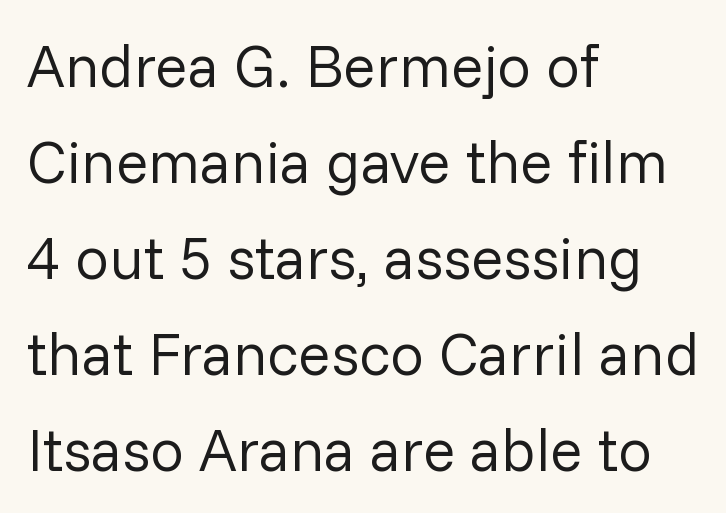
Q: Is the text bold? A: No.
Q: Is the text italic (slanted)? A: No, it is upright.
Q: Is the typeface a serif or a sans-serif typeface? A: Sans-serif.
Q: Is the text underlined? A: No.
Q: How is the paragraph aligned? A: Left-aligned.
Q: Is the spacing between letters normal or unusually wide? A: Normal.
Q: Is the spacing between lines tight, normal or loose? A: Normal.
Q: Width (condensed, normal, or wide)? A: Normal.
Q: Stroke contrast? A: Low.
Q: x-height? A: Medium.
Q: Monospaced? A: No.
